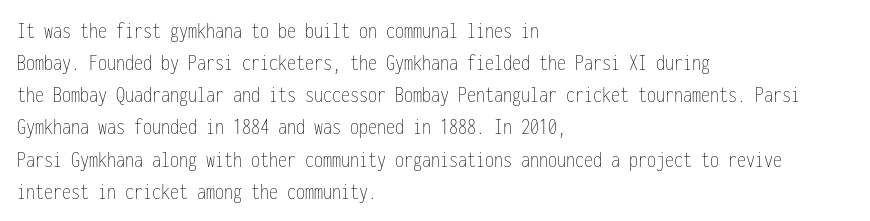
Q: Is the text bold? A: No.
Q: Is the text italic (slanted)? A: No, it is upright.
Q: Is the text underlined? A: No.
Q: How is the paragraph aligned? A: Left-aligned.
Q: Is the spacing between letters normal or unusually wide? A: Normal.
Q: Is the spacing between lines tight, normal or loose? A: Normal.
